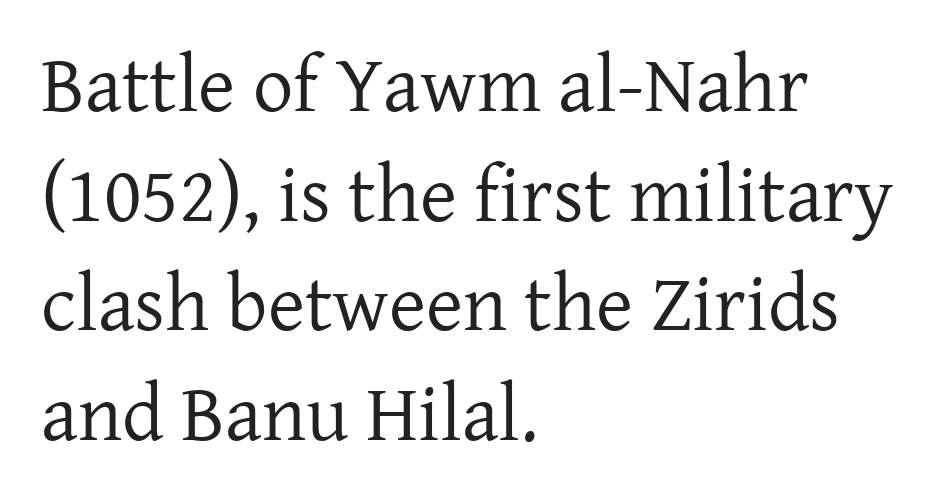
{"serif": "yes", "italic": "no", "bold": "no", "weight": "regular", "width": "normal", "stroke_contrast": "low", "x_height": "medium", "monospaced": "no", "underline": "no", "align": "left", "line_spacing": "normal", "line_spacing_ratio": 1.37, "letter_spacing": "normal", "letter_spacing_em": 0.0, "glyph_px": 80}
